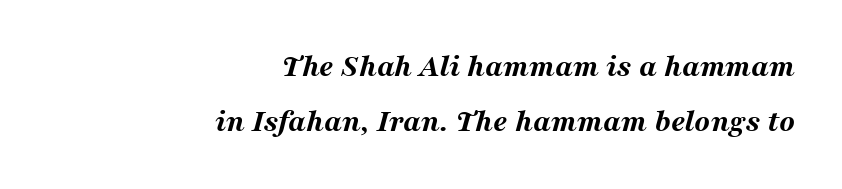
The image shows 32 px bold, wide type, italic (leaning right); set right-aligned, line spacing 1.71x, normal letter spacing, not underlined; medium stroke contrast and a medium x-height.
